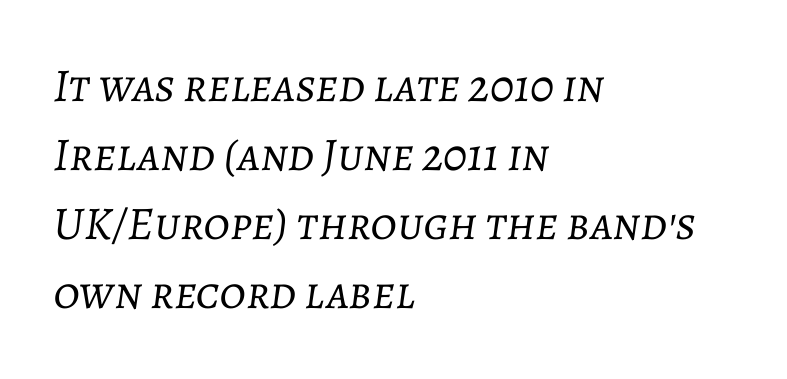
If you measured baseline to baseline, you'd find a middling distance. Characters are canted at an angle relative to the baseline's perpendicular. Type without underlining. The rendering anchors every line to the left-hand side.
